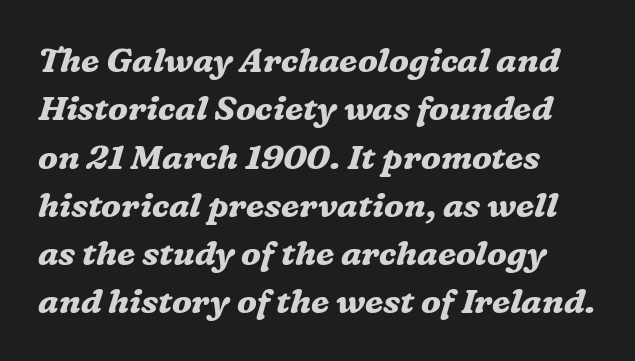
The image shows 34 px bold serif type, italic (leaning right); set left-aligned, normal line spacing (1.42x), normal letter spacing, not underlined; medium stroke contrast and a medium x-height.
